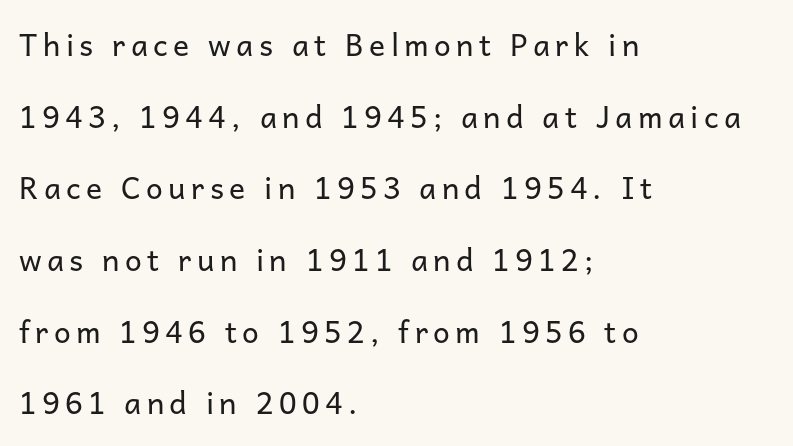
Bare-footed words on every line. Visually the block forms a straight wall on the left and a jagged coastline on the right. You could fit nearly another row in the gap between these rows. A typesetter would call this proportional, since set widths differ per character. Ordinary non-slanted type is in use. I'd call this a sans setting — the letters go barefoot.
